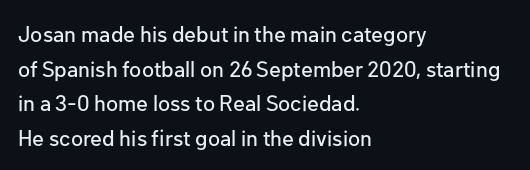
{"italic": "no", "underline": "no", "align": "left", "line_spacing": "normal", "line_spacing_ratio": 1.57, "letter_spacing": "normal", "letter_spacing_em": 0.0, "glyph_px": 22}
